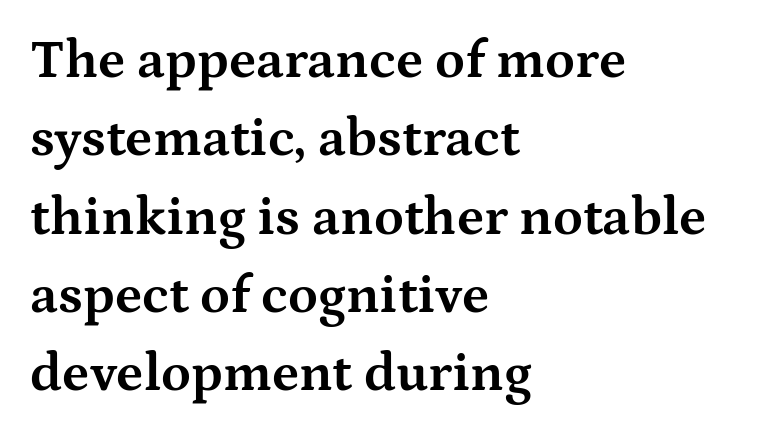
The image shows 54 px bold, wide serif type, upright; set left-aligned, normal line spacing (1.45x), normal letter spacing, not underlined; medium stroke contrast and a medium x-height.
